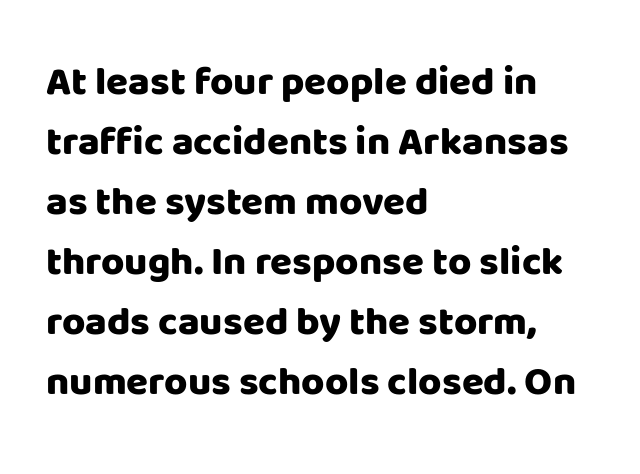
{"serif": "no", "italic": "no", "bold": "yes", "weight": "heavy", "width": "normal", "stroke_contrast": "low", "x_height": "large", "monospaced": "no", "underline": "no", "align": "left", "line_spacing": "normal", "line_spacing_ratio": 1.5, "letter_spacing": "normal", "letter_spacing_em": 0.0, "glyph_px": 40}
